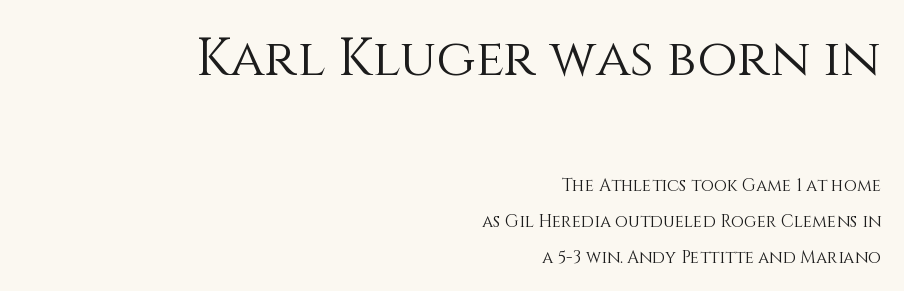
The image shows 52 px light type, upright; set right-aligned, loose line spacing (2.11x), normal letter spacing, not underlined; the first (top) block is 3.06x larger; medium stroke contrast and a large x-height.
